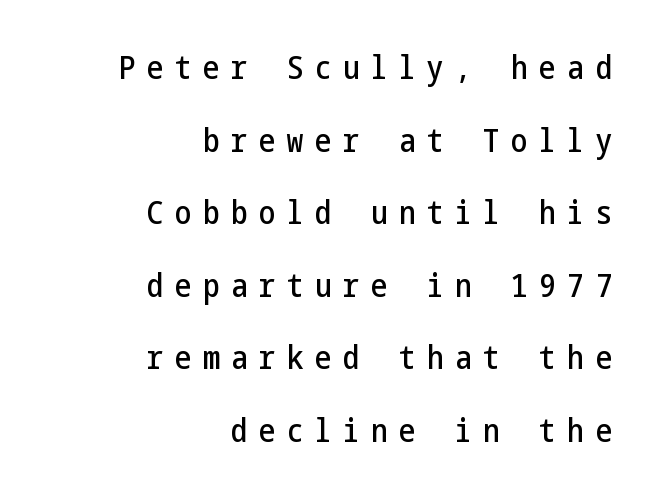
Characters remain perfectly vertical along every line. Every row of glyphs terminates at an identical x-position on the right. Typographically, this falls in the sans-serif category. The glyphs are unaccompanied by any horizontal stroke below them. The vertical gap from one line to the next is large. The horizontal fit of the characters is loose and conspicuously gappy.
